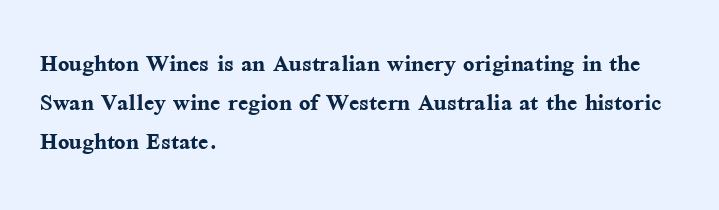
The characters look thick and weighty, a clear bold. Serif or sans? Serif — the stroke terminals have little feet. Lines of text with bare space underneath. The passage is arranged the way most books set body copy — flush left.
